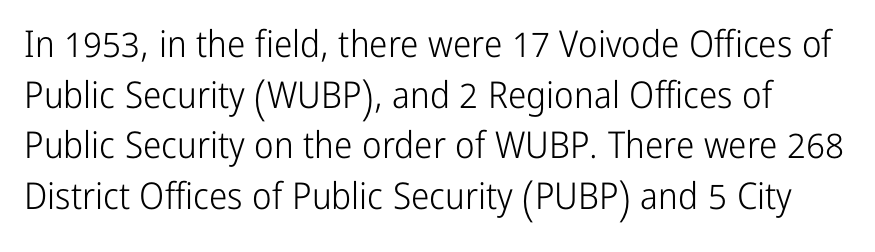
Q: Is the text bold? A: No.
Q: Is the text italic (slanted)? A: No, it is upright.
Q: Is the typeface a serif or a sans-serif typeface? A: Sans-serif.
Q: Is the text underlined? A: No.
Q: Is the spacing between letters normal or unusually wide? A: Normal.
Q: Is the spacing between lines tight, normal or loose? A: Normal.
Q: Width (condensed, normal, or wide)? A: Condensed.
Q: Stroke contrast? A: Low.
Q: x-height? A: Medium.
Q: Monospaced? A: No.
